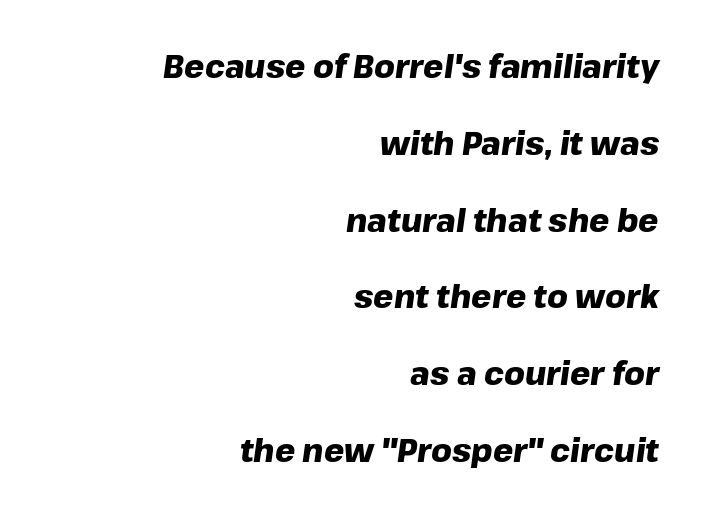
{"italic": "yes", "lean": "right", "slant_degrees": 8, "bold": "yes", "weight": "heavy", "width": "normal", "stroke_contrast": "low", "x_height": "medium", "monospaced": "no", "underline": "no", "align": "right", "line_spacing": "loose", "line_spacing_ratio": 2.4, "letter_spacing": "normal", "letter_spacing_em": 0.0, "glyph_px": 32}
